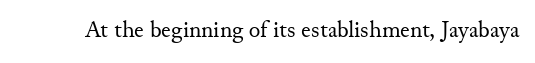
The image shows 24 px text type, upright; set normal letter spacing, not underlined.
